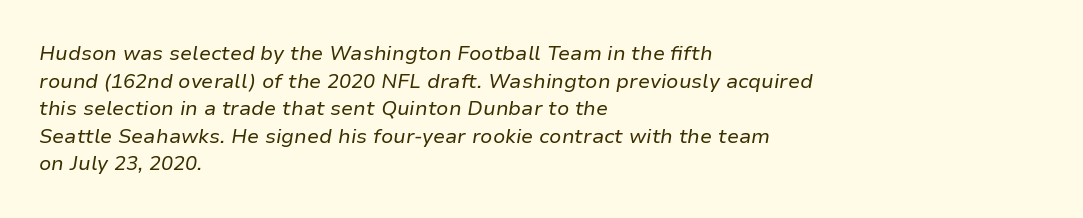
Q: Is the text bold? A: No.
Q: Is the text italic (slanted)? A: Yes, it leans right by about 9 degrees.
Q: Is the text underlined? A: No.
Q: How is the paragraph aligned? A: Left-aligned.
Q: Is the spacing between letters normal or unusually wide? A: Normal.
Q: Is the spacing between lines tight, normal or loose? A: Normal.
